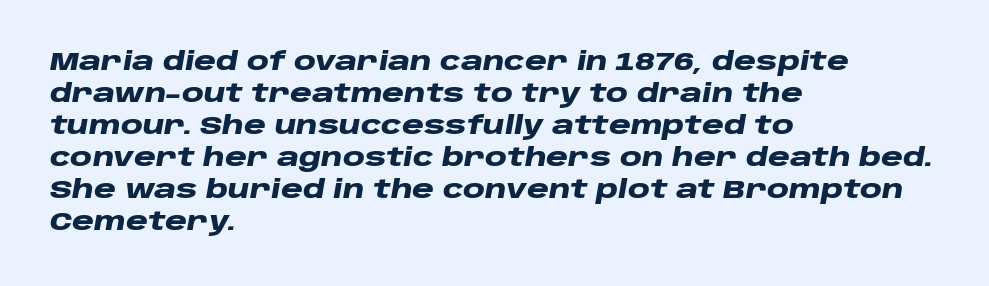
The image shows 25 px bold type, italic (leaning right); set left-aligned, normal line spacing (1.28x), normal letter spacing, not underlined.
